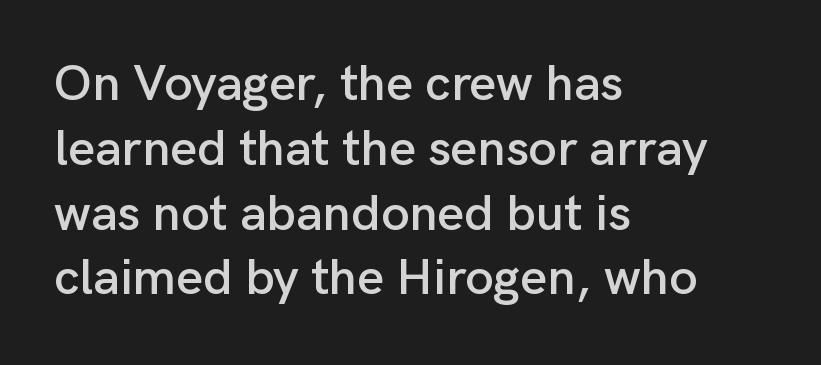
Q: Is the text italic (slanted)? A: No, it is upright.
Q: Is the typeface a serif or a sans-serif typeface? A: Sans-serif.
Q: Is the text underlined? A: No.
Q: How is the paragraph aligned? A: Left-aligned.
Q: Is the spacing between letters normal or unusually wide? A: Normal.
Q: Is the spacing between lines tight, normal or loose? A: Normal.
Q: Width (condensed, normal, or wide)? A: Normal.
Q: Stroke contrast? A: Low.
Q: x-height? A: Medium.
Q: Monospaced? A: No.
